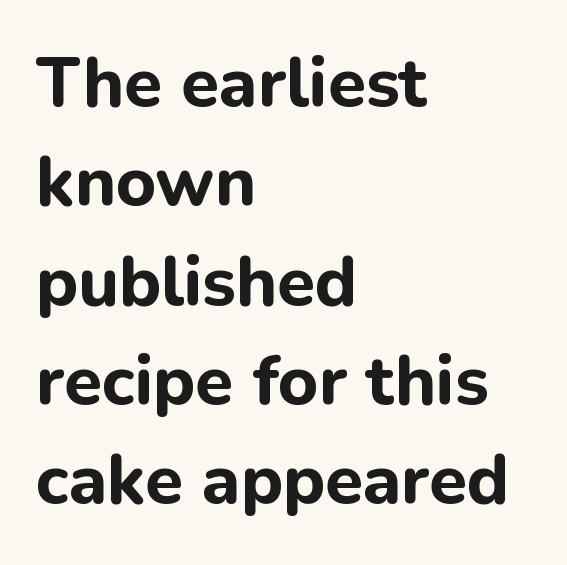
{"serif": "no", "italic": "no", "bold": "yes", "weight": "bold", "width": "normal", "stroke_contrast": "low", "x_height": "medium", "monospaced": "no", "underline": "no", "align": "left", "line_spacing": "normal", "line_spacing_ratio": 1.44, "letter_spacing": "normal", "letter_spacing_em": 0.0, "glyph_px": 69}
